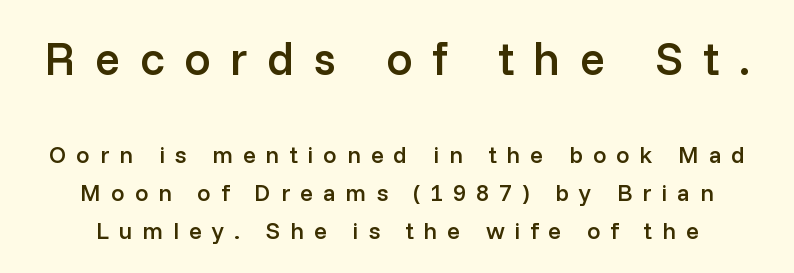
The image shows 47 px semibold sans-serif type, upright; set normal line spacing (1.57x), unusually wide letter spacing (+0.41 em), not underlined; the first (top) block is 1.96x larger; low stroke contrast and a medium x-height.
